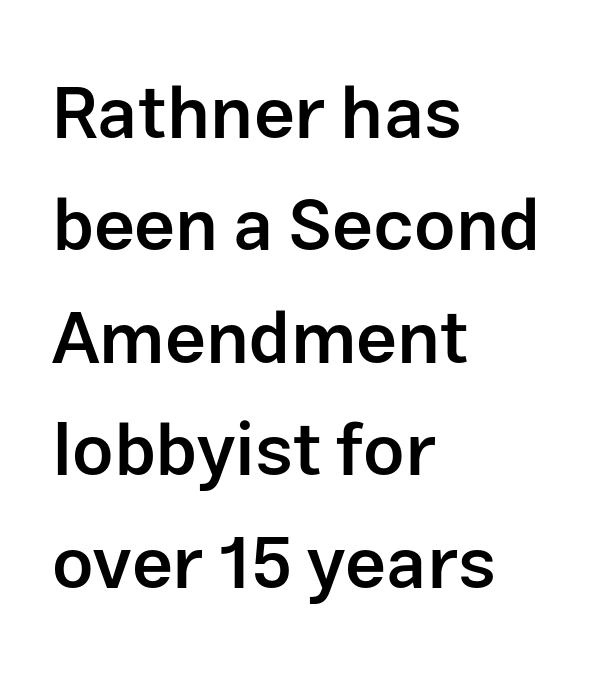
Q: Is the text bold? A: Semi-bold.
Q: Is the text italic (slanted)? A: No, it is upright.
Q: Is the typeface a serif or a sans-serif typeface? A: Sans-serif.
Q: Is the text underlined? A: No.
Q: How is the paragraph aligned? A: Left-aligned.
Q: Is the spacing between letters normal or unusually wide? A: Normal.
Q: Is the spacing between lines tight, normal or loose? A: Normal.
Q: Width (condensed, normal, or wide)? A: Normal.
Q: Stroke contrast? A: Low.
Q: x-height? A: Medium.
Q: Monospaced? A: No.
